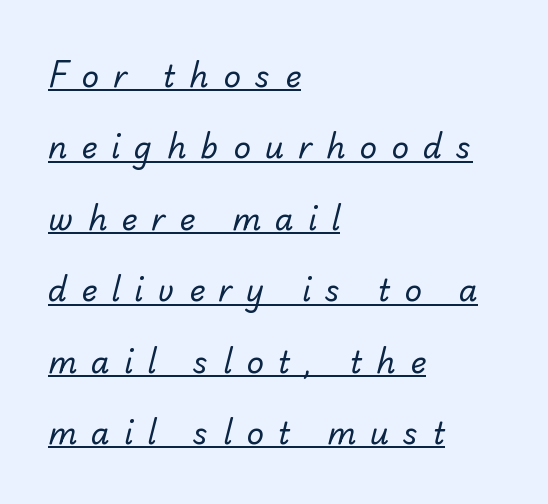
The image shows 30 px regular-weight sans-serif type; set left-aligned, loose line spacing (2.38x), unusually wide letter spacing (+0.47 em), underlined; low stroke contrast and a small x-height.
